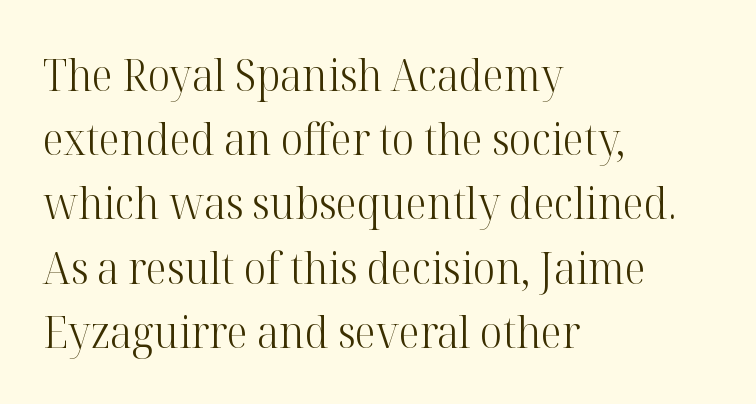
{"serif": "yes", "italic": "no", "bold": "no", "weight": "light", "width": "normal", "stroke_contrast": "high", "x_height": "medium", "monospaced": "no", "underline": "no", "align": "left", "line_spacing": "normal", "line_spacing_ratio": 1.46, "letter_spacing": "normal", "letter_spacing_em": 0.0, "glyph_px": 44}
